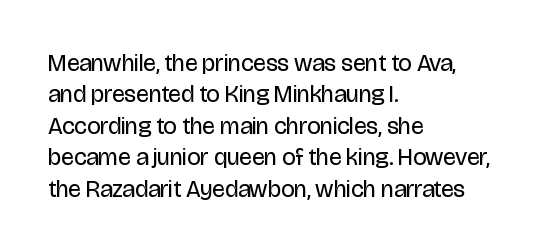
The image shows 24 px text type, upright; set left-aligned, normal line spacing (1.31x), normal letter spacing, not underlined.
